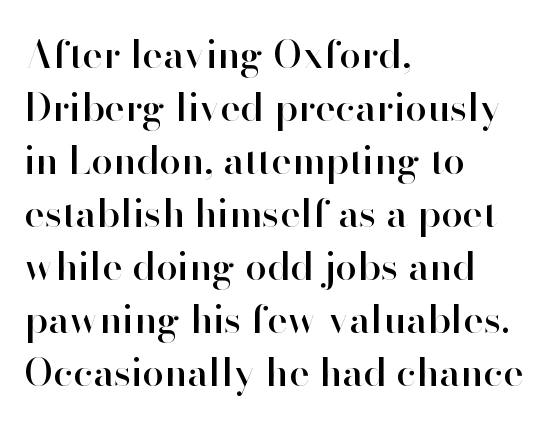
Q: Is the text italic (slanted)? A: No, it is upright.
Q: Is the typeface a serif or a sans-serif typeface? A: Sans-serif.
Q: Is the text underlined? A: No.
Q: How is the paragraph aligned? A: Left-aligned.
Q: Is the spacing between letters normal or unusually wide? A: Normal.
Q: Is the spacing between lines tight, normal or loose? A: Normal.
Q: Width (condensed, normal, or wide)? A: Normal.
Q: Stroke contrast? A: High.
Q: x-height? A: Small.
Q: Monospaced? A: No.
